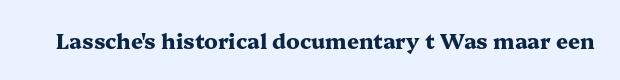
Q: Is the text bold? A: Yes.
Q: Is the text italic (slanted)? A: No, it is upright.
Q: Is the text underlined? A: No.
Q: Is the spacing between letters normal or unusually wide? A: Normal.
